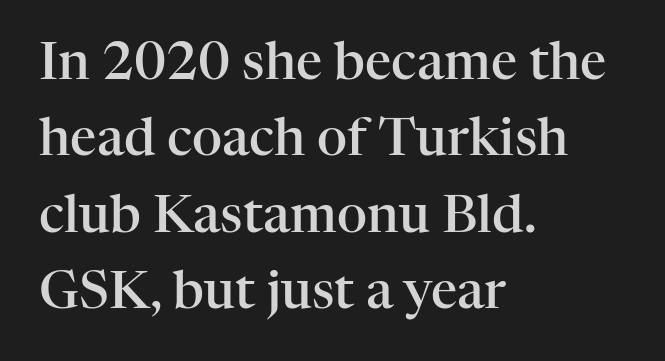
The image shows 52 px semibold serif type, upright; set left-aligned, normal line spacing (1.47x), normal letter spacing, not underlined; high stroke contrast and a medium x-height.
